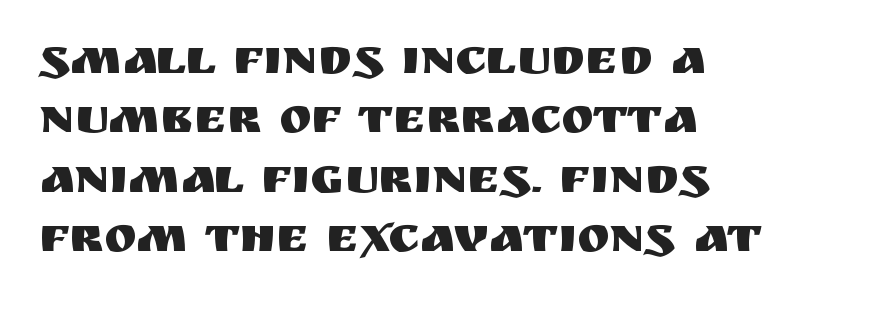
{"serif": "no", "italic": "no", "width": "normal", "stroke_contrast": "medium", "x_height": "large", "monospaced": "no", "underline": "no", "align": "left", "line_spacing_ratio": 1.21, "letter_spacing": "normal", "letter_spacing_em": 0.0, "glyph_px": 49}
